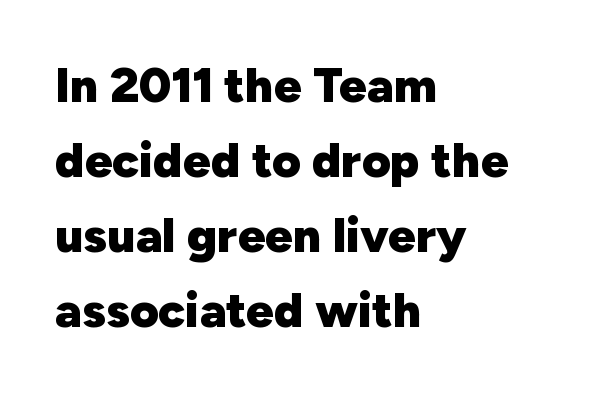
I'd describe the lettering as bold — thick and assertive. A roman cut, with each character standing at attention. Horizontal bands of white between lines are of average thickness. Glance below the letters and you will spot only blank space.
